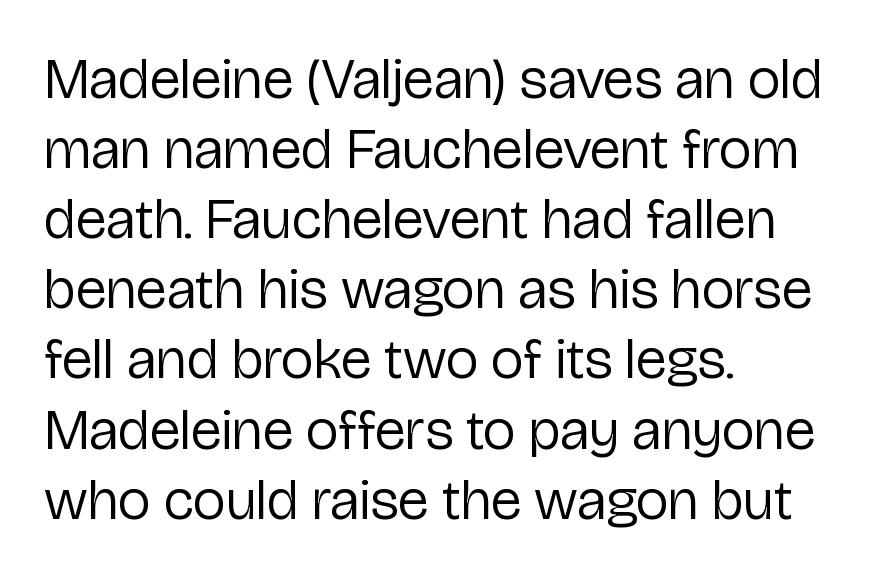
The image shows 57 px regular-weight sans-serif type, upright; set left-aligned, line spacing 1.23x, normal letter spacing, not underlined; low stroke contrast and a medium x-height.
